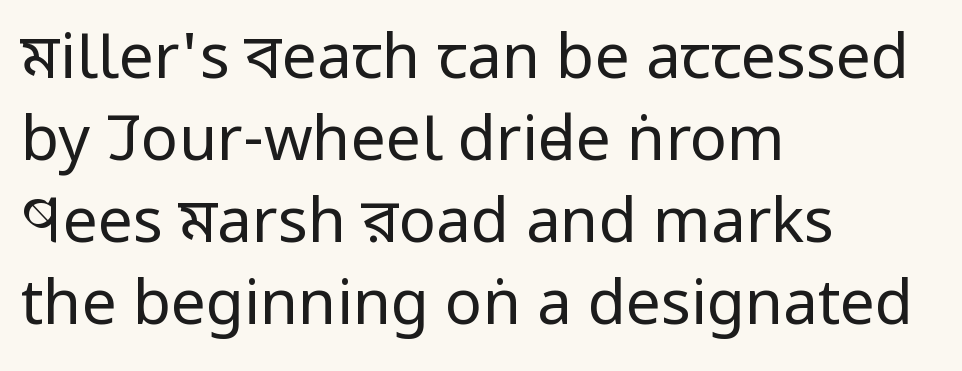
The image shows 62 px regular-weight, condensed sans-serif type, upright; set left-aligned, normal line spacing (1.32x), normal letter spacing, not underlined; low stroke contrast and a large x-height.
